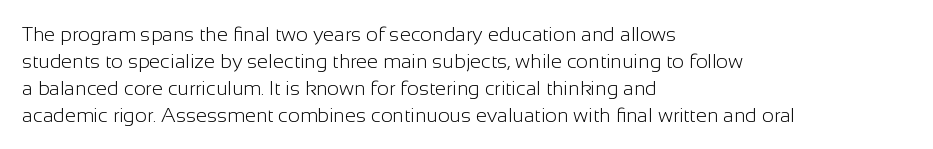
Q: Is the text bold? A: No.
Q: Is the text italic (slanted)? A: No, it is upright.
Q: Is the text underlined? A: No.
Q: How is the paragraph aligned? A: Left-aligned.
Q: Is the spacing between letters normal or unusually wide? A: Normal.
Q: Is the spacing between lines tight, normal or loose? A: Normal.
